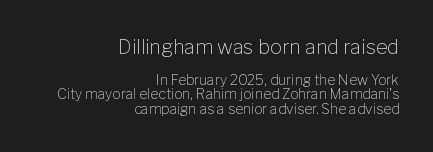
The specimen omits any rule beneath the text block's lines. The space between consecutive lines is stingy. The passage shown begins with its larger block and ends with its smaller one. Glyph-to-glyph distance matches everyday printed text. When letters stand straight like this, we call the style roman or upright. The ragged edge is on the left, which tells us the setting is flush right.
